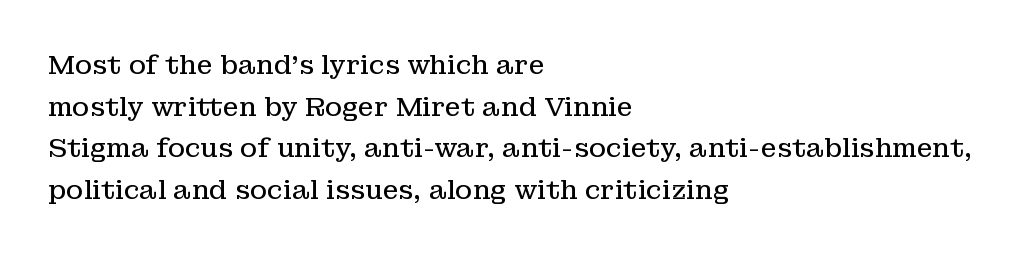
{"italic": "no", "bold": "no", "underline": "no", "align": "left", "line_spacing": "normal", "line_spacing_ratio": 1.6, "letter_spacing": "normal", "letter_spacing_em": 0.0, "glyph_px": 26}
